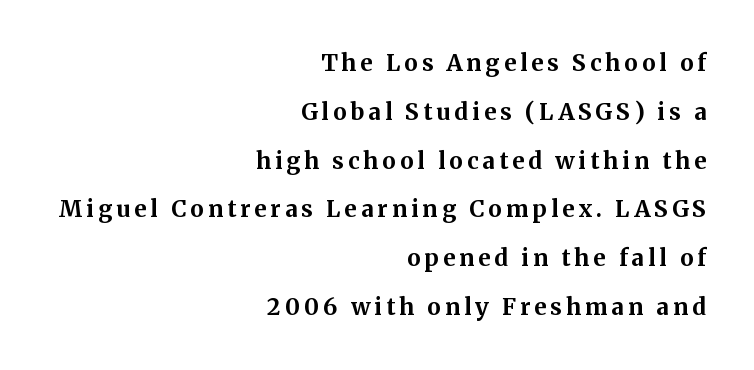
The space between consecutive lines is lavish. Alignment: flush right. The gap between lines stays unmarked. Every letter is thick-stroked: bold, no question. Upright lettering throughout.
